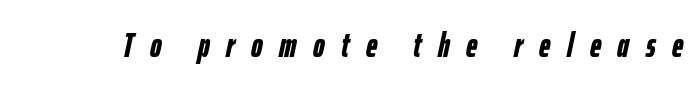
Q: Is the text bold? A: Yes.
Q: Is the text italic (slanted)? A: Yes, it leans right by about 12 degrees.
Q: Is the text underlined? A: No.
Q: Is the spacing between letters normal or unusually wide? A: Unusually wide.
Q: Width (condensed, normal, or wide)? A: Condensed.
Q: Stroke contrast? A: Low.
Q: x-height? A: Medium.
Q: Monospaced? A: No.
